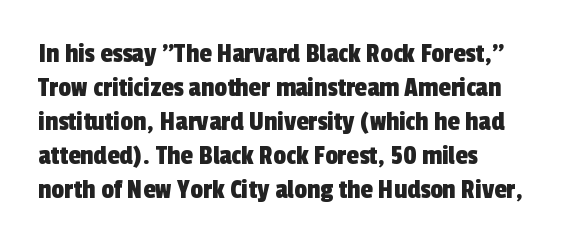
Q: Is the typeface a serif or a sans-serif typeface? A: Sans-serif.
Q: Is the text underlined? A: No.
Q: How is the paragraph aligned? A: Left-aligned.
Q: Is the spacing between letters normal or unusually wide? A: Normal.
Q: Width (condensed, normal, or wide)? A: Condensed.
Q: x-height? A: Medium.
Q: Monospaced? A: No.
